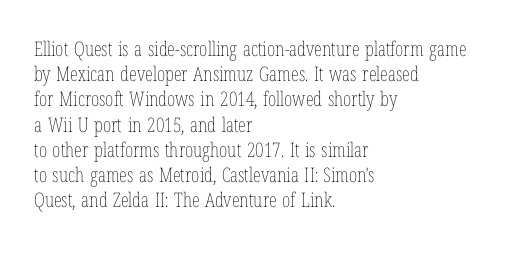
The image shows 20 px text type, upright; set left-aligned, normal line spacing (1.26x), normal letter spacing, not underlined.
